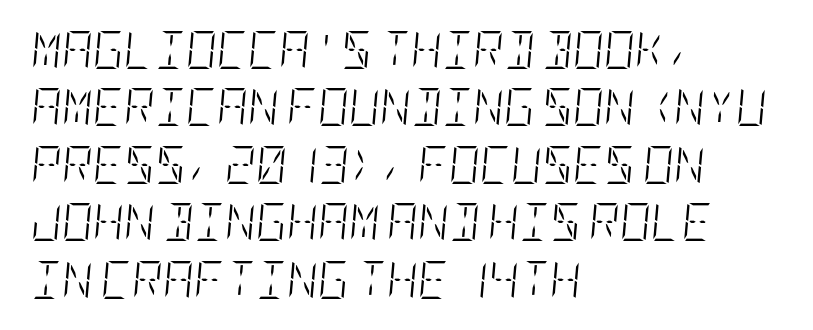
Q: Is the text bold? A: No.
Q: Is the text italic (slanted)? A: Yes, it leans right by about 5 degrees.
Q: Is the text underlined? A: No.
Q: How is the paragraph aligned? A: Left-aligned.
Q: Is the spacing between letters normal or unusually wide? A: Normal.
Q: Is the spacing between lines tight, normal or loose? A: Normal.
Q: Width (condensed, normal, or wide)? A: Condensed.
Q: Stroke contrast? A: Low.
Q: x-height? A: Large.
